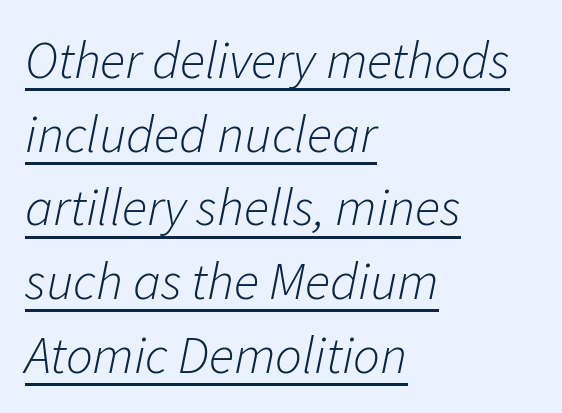
{"italic": "yes", "lean": "right", "slant_degrees": 11, "bold": "no", "weight": "light", "width": "normal", "stroke_contrast": "low", "x_height": "medium", "monospaced": "no", "underline": "yes", "align": "left", "line_spacing": "normal", "line_spacing_ratio": 1.39, "letter_spacing": "normal", "letter_spacing_em": 0.0, "glyph_px": 53}
